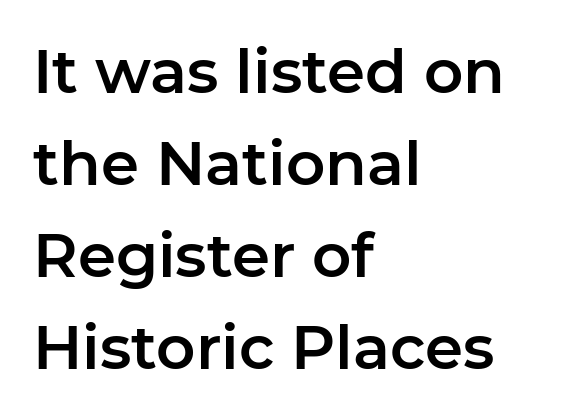
Q: Is the text italic (slanted)? A: No, it is upright.
Q: Is the typeface a serif or a sans-serif typeface? A: Sans-serif.
Q: Is the text underlined? A: No.
Q: How is the paragraph aligned? A: Left-aligned.
Q: Is the spacing between letters normal or unusually wide? A: Normal.
Q: Is the spacing between lines tight, normal or loose? A: Normal.
Q: Width (condensed, normal, or wide)? A: Normal.
Q: Stroke contrast? A: Low.
Q: x-height? A: Medium.
Q: Monospaced? A: No.
